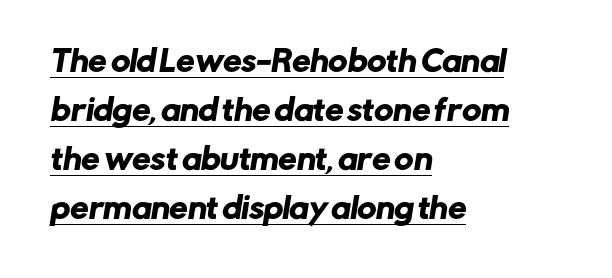
{"serif": "no", "width": "normal", "stroke_contrast": "low", "x_height": "medium", "monospaced": "no", "underline": "yes", "align": "left", "line_spacing": "normal", "line_spacing_ratio": 1.69, "letter_spacing": "normal", "letter_spacing_em": 0.0, "glyph_px": 29}
